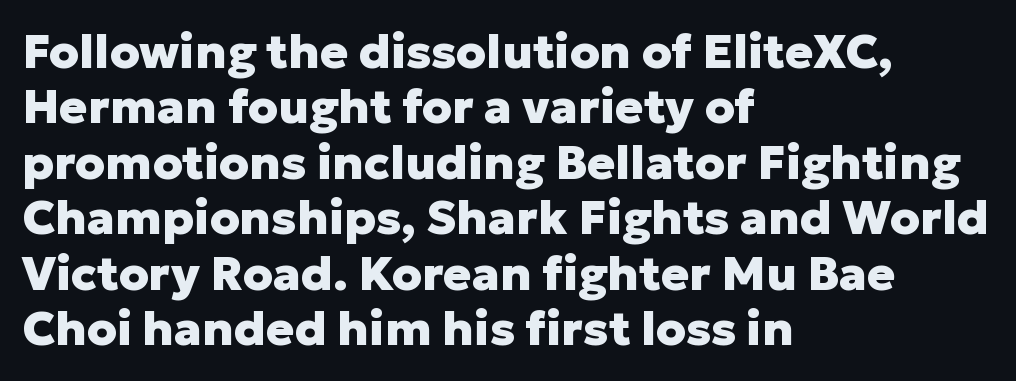
This sample uses a sans-serif face. No word sits above an underline. Note the varied advance widths — an 'i' is clearly narrower than an 'm'. Tall strokes in this sample are plumb rather than angled.
